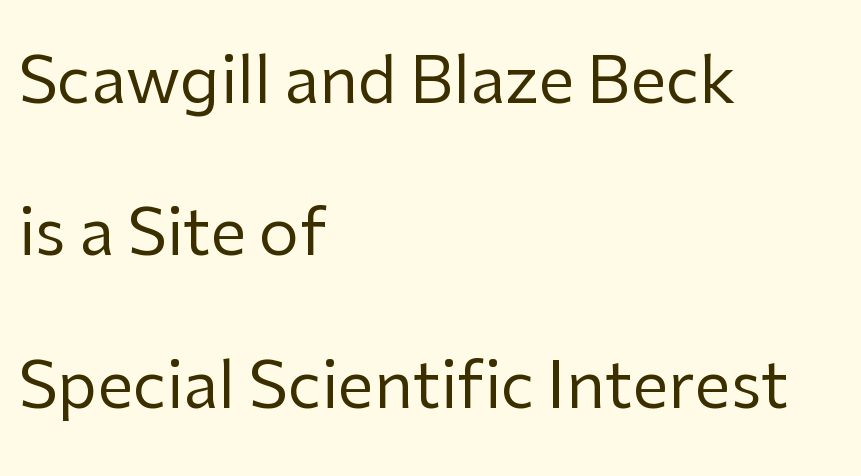
{"serif": "no", "italic": "no", "bold": "no", "weight": "regular", "width": "normal", "stroke_contrast": "low", "x_height": "medium", "monospaced": "no", "underline": "no", "align": "left", "line_spacing": "loose", "line_spacing_ratio": 2.38, "letter_spacing": "normal", "letter_spacing_em": 0.0, "glyph_px": 64}
